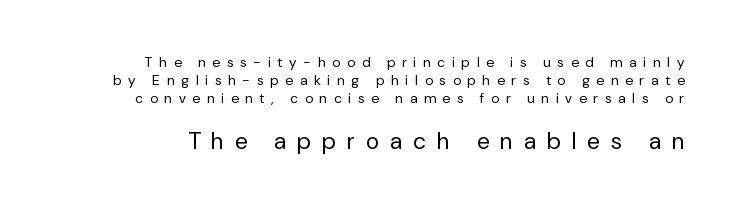
{"italic": "no", "bold": "no", "underline": "no", "line_spacing": "normal", "line_spacing_ratio": 1.29, "letter_spacing": "wide", "letter_spacing_em": 0.49, "larger_block": "second", "size_ratio": 1.64, "glyph_px": 23}
